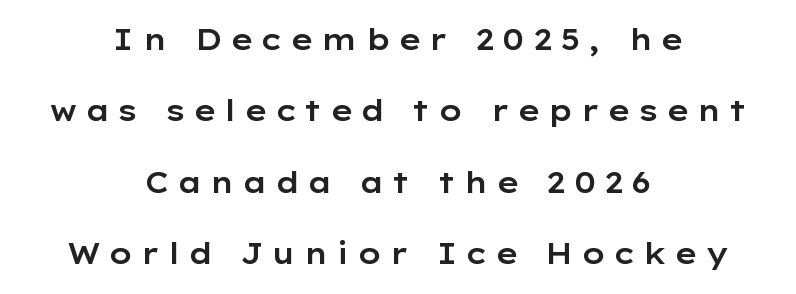
Line spacing here is loose. Nobody drew a line under any word here. Classification — sans serif. Is there any slant? The stems are plumb. These lines have a slow, spaced-out rhythm from letter to letter. These lines are rendered in a variable-pitch font.
